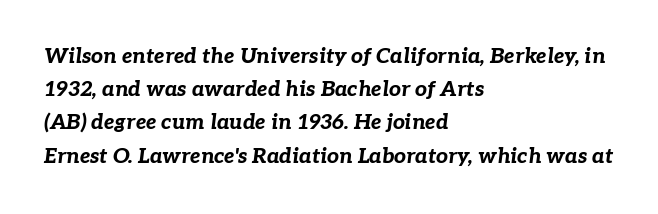
Q: Is the text bold? A: Yes.
Q: Is the text italic (slanted)? A: Yes, it leans right by about 7 degrees.
Q: Is the text underlined? A: No.
Q: How is the paragraph aligned? A: Left-aligned.
Q: Is the spacing between letters normal or unusually wide? A: Normal.
Q: Is the spacing between lines tight, normal or loose? A: Normal.
